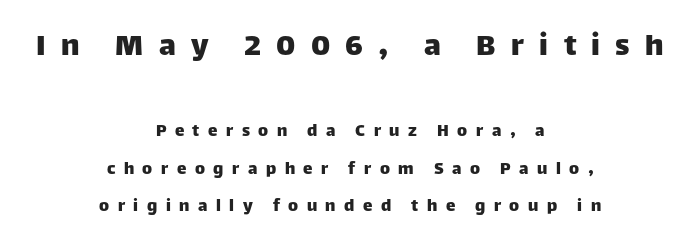
Q: Is the text italic (slanted)? A: No, it is upright.
Q: Is the typeface a serif or a sans-serif typeface? A: Sans-serif.
Q: Is the text underlined? A: No.
Q: How is the paragraph aligned? A: Centered.
Q: Is the spacing between letters normal or unusually wide? A: Unusually wide.
Q: Is the spacing between lines tight, normal or loose? A: Loose.
Q: Which block of text is set in a larger size, the first (top) or the second (bottom)? A: The first (top) one.
Q: Width (condensed, normal, or wide)? A: Normal.
Q: Stroke contrast? A: Low.
Q: x-height? A: Large.
Q: Monospaced? A: No.
